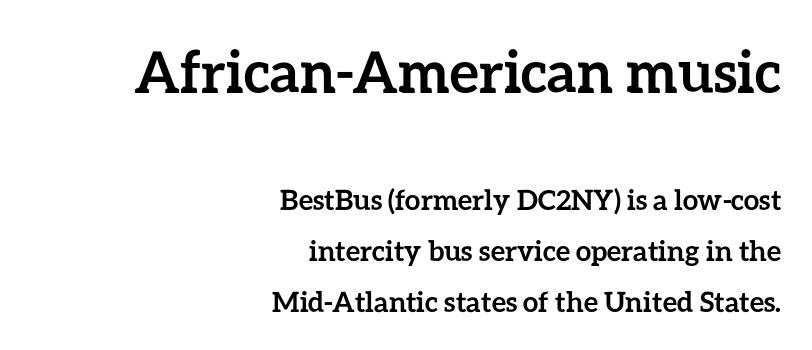
The area under the type is left untouched. The letters sit at their default tracking, neither squeezed nor spread. This sample has the flowing, uneven cadence of proportional lettering. Block one is the big one; block two sits smaller underneath. Horizontally, the lines are justified to the trailing edge only.
